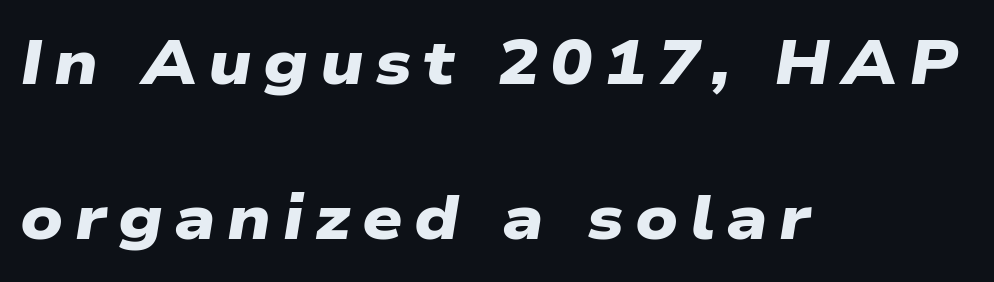
The image shows 63 px heavy, wide sans-serif type; set left-aligned, loose line spacing (2.46x), not underlined; low stroke contrast and a medium x-height.
